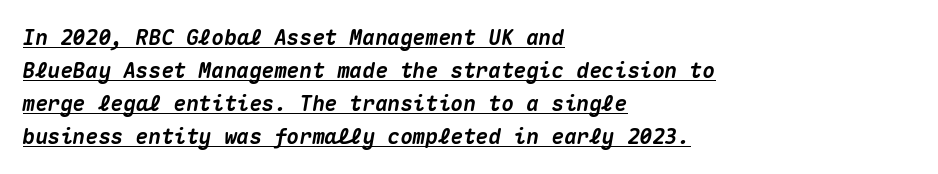
The gaps between neighbouring characters are ordinary and unremarkable. Does the lettering tilt? It does — this is italic. Heavy, bold letterforms. Horizontal bands of white between lines are of average thickness.
